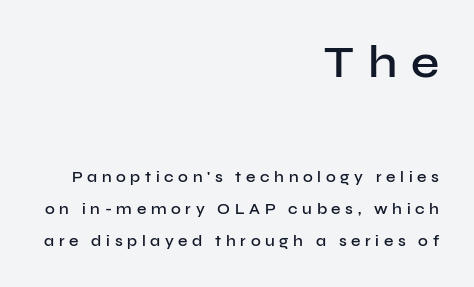
The passage shown begins with its larger block and ends with its smaller one. Underlining? Definitely not there. Varying glyph widths throughout — classic text-font behaviour. Words appear elongated and porous because spacing is wide.
